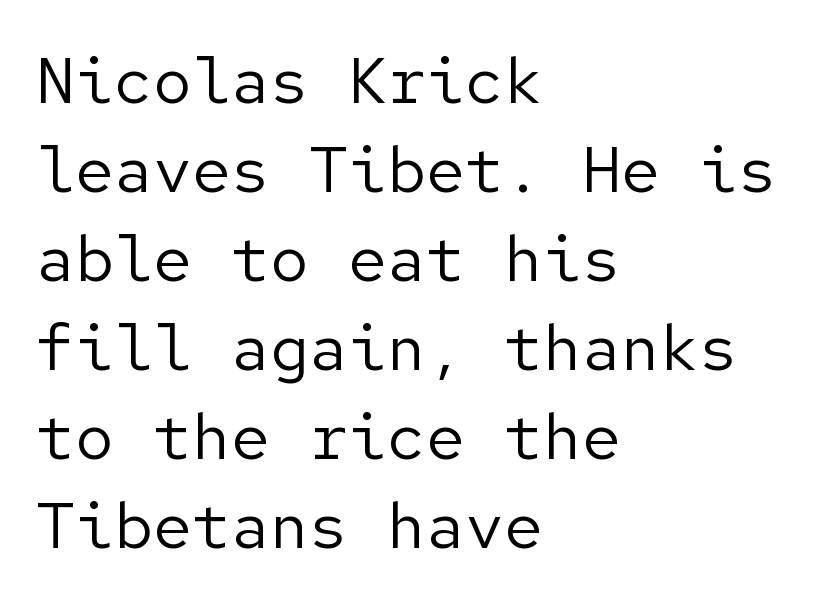
Q: Is the text bold? A: No.
Q: Is the text italic (slanted)? A: No, it is upright.
Q: Is the typeface a serif or a sans-serif typeface? A: Sans-serif.
Q: Is the text underlined? A: No.
Q: How is the paragraph aligned? A: Left-aligned.
Q: Is the spacing between letters normal or unusually wide? A: Normal.
Q: Is the spacing between lines tight, normal or loose? A: Normal.
Q: Width (condensed, normal, or wide)? A: Normal.
Q: Stroke contrast? A: Low.
Q: x-height? A: Medium.
